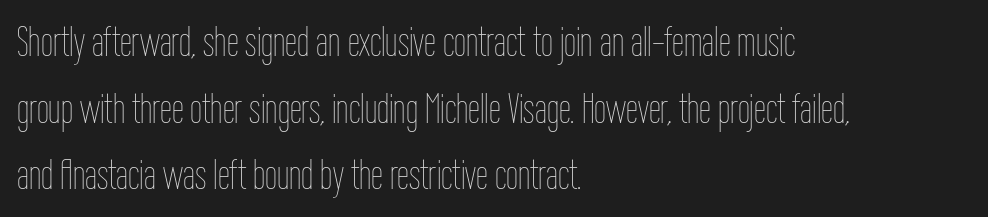
{"italic": "no", "bold": "no", "weight": "thin", "width": "condensed", "stroke_contrast": "low", "x_height": "medium", "monospaced": "no", "underline": "no", "align": "left", "line_spacing": "normal", "line_spacing_ratio": 1.55, "letter_spacing": "normal", "letter_spacing_em": 0.0, "glyph_px": 43}
